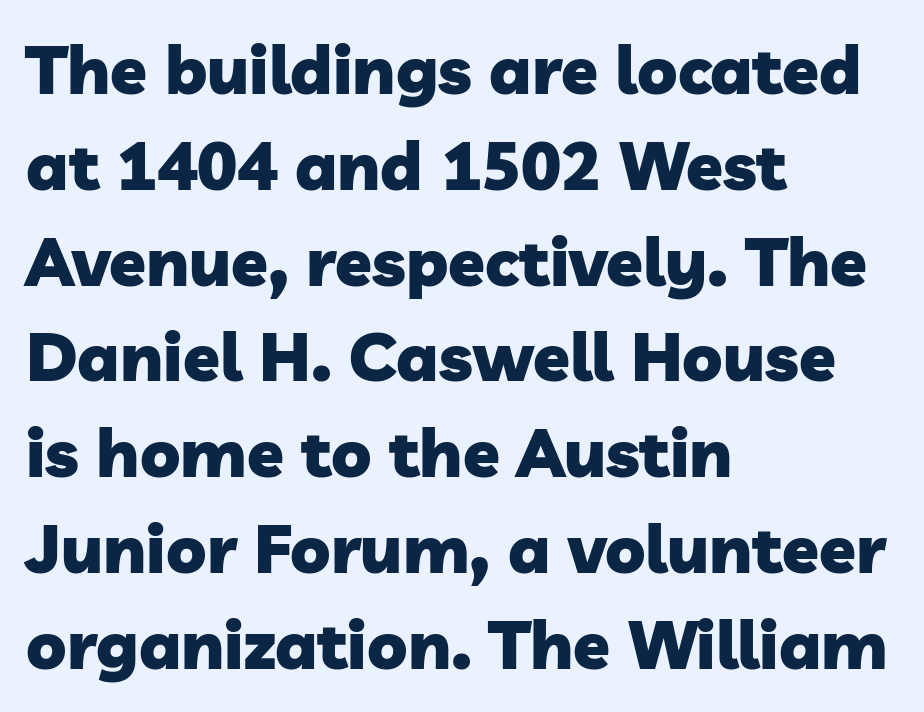
The image shows 67 px heavy sans-serif type; set left-aligned, normal line spacing (1.43x), normal letter spacing, not underlined; low stroke contrast and a medium x-height.
